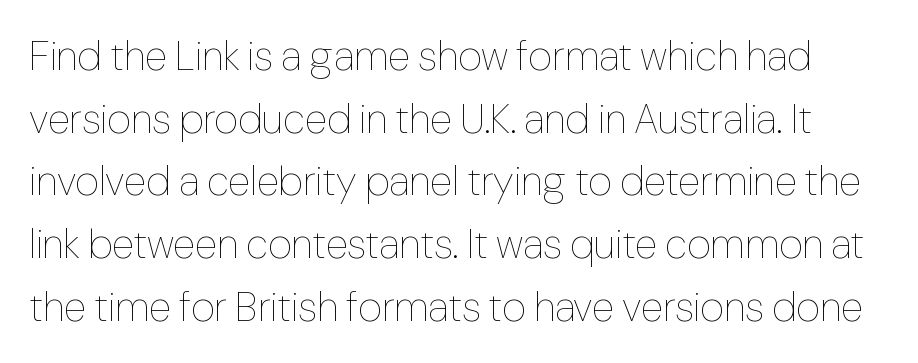
The image shows 41 px thin type, upright; set normal line spacing (1.53x), normal letter spacing, not underlined; low stroke contrast and a medium x-height.
